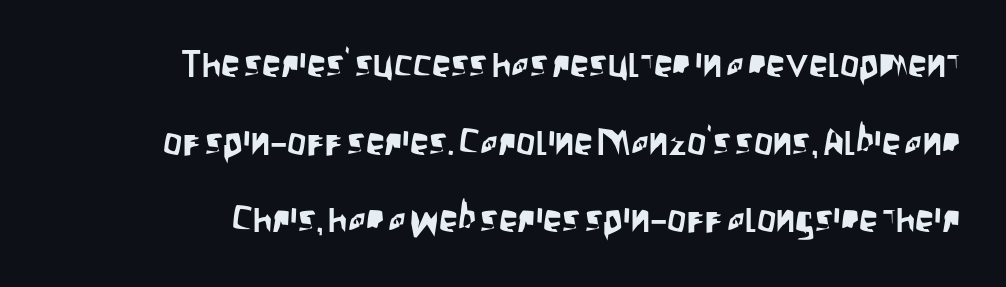
{"serif": "no", "italic": "no", "width": "condensed", "stroke_contrast": "low", "x_height": "large", "monospaced": "no", "underline": "no", "line_spacing": "loose", "line_spacing_ratio": 2.04, "letter_spacing": "normal", "letter_spacing_em": 0.0, "glyph_px": 38}
